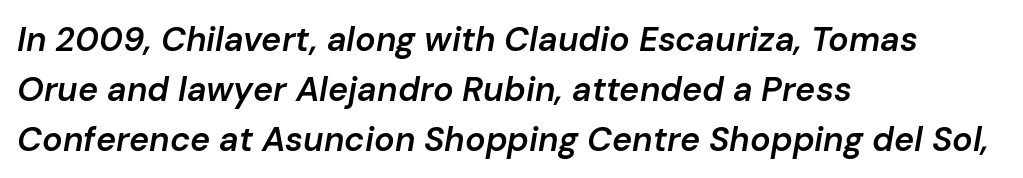
Characters are canted at an angle relative to the baseline's perpendicular. Descenders are the only things crossing below the line. These lines are rendered in a variable-pitch font. Set as a demibold, roughly 600 on the weight scale.
